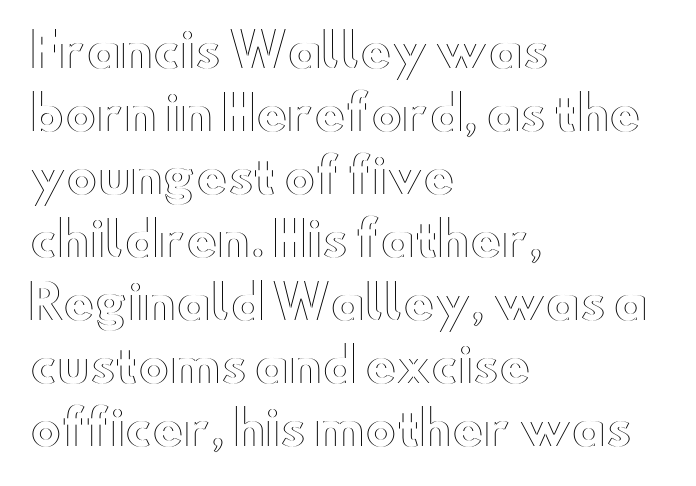
The image shows 47 px wide type, upright; set left-aligned, normal line spacing (1.34x), normal letter spacing, not underlined; a small x-height.
